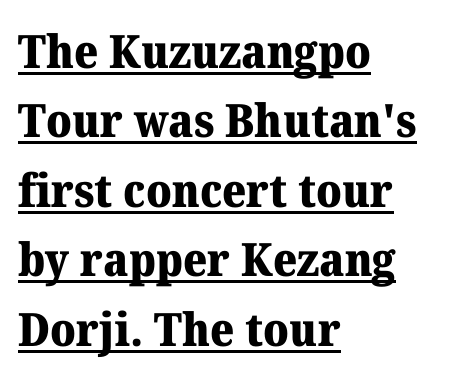
The image shows 46 px heavy serif type, upright; set left-aligned, normal line spacing (1.51x), normal letter spacing, underlined; medium stroke contrast and a medium x-height.
